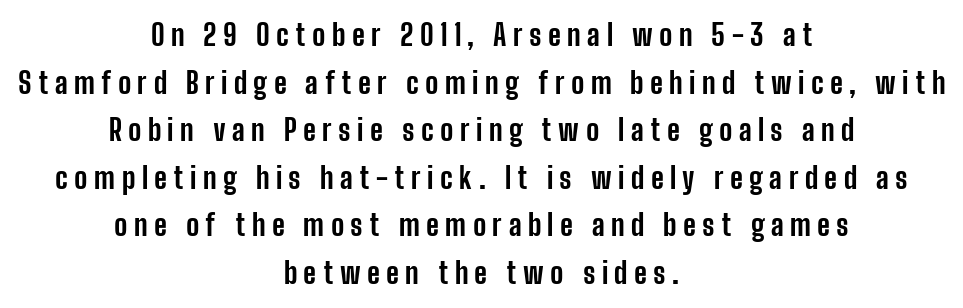
Q: Is the text bold? A: Yes.
Q: Is the text italic (slanted)? A: No, it is upright.
Q: Is the typeface a serif or a sans-serif typeface? A: Sans-serif.
Q: Is the text underlined? A: No.
Q: How is the paragraph aligned? A: Centered.
Q: Is the spacing between letters normal or unusually wide? A: Unusually wide.
Q: Is the spacing between lines tight, normal or loose? A: Normal.
Q: Width (condensed, normal, or wide)? A: Condensed.
Q: Stroke contrast? A: Low.
Q: x-height? A: Medium.
Q: Monospaced? A: No.
